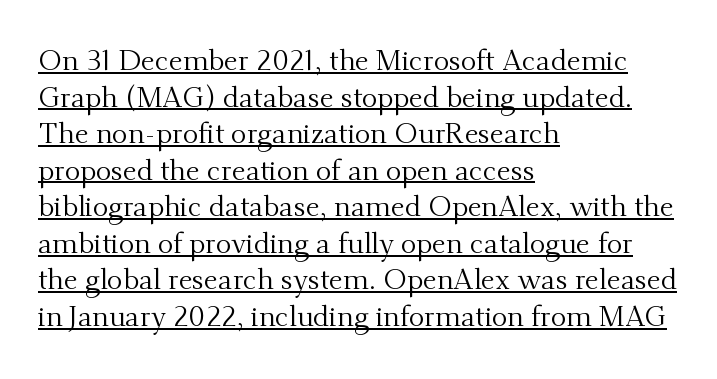
{"serif": "yes", "italic": "no", "bold": "no", "weight": "regular", "width": "normal", "stroke_contrast": "medium", "x_height": "small", "monospaced": "no", "underline": "yes", "align": "left", "line_spacing": "normal", "line_spacing_ratio": 1.26, "letter_spacing": "normal", "letter_spacing_em": 0.0, "glyph_px": 29}
